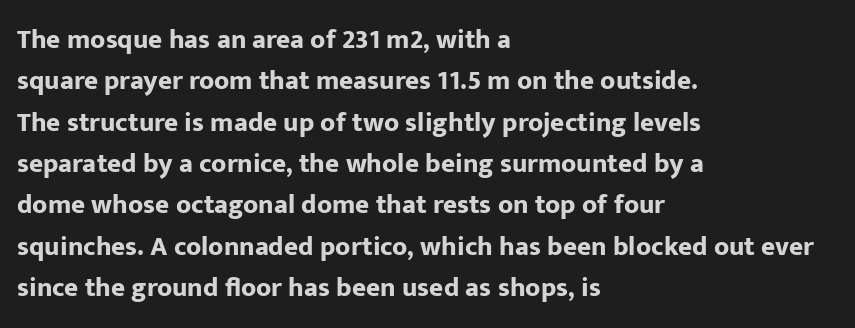
Q: Is the text bold? A: Yes.
Q: Is the text italic (slanted)? A: No, it is upright.
Q: Is the text underlined? A: No.
Q: How is the paragraph aligned? A: Left-aligned.
Q: Is the spacing between letters normal or unusually wide? A: Normal.
Q: Is the spacing between lines tight, normal or loose? A: Normal.
